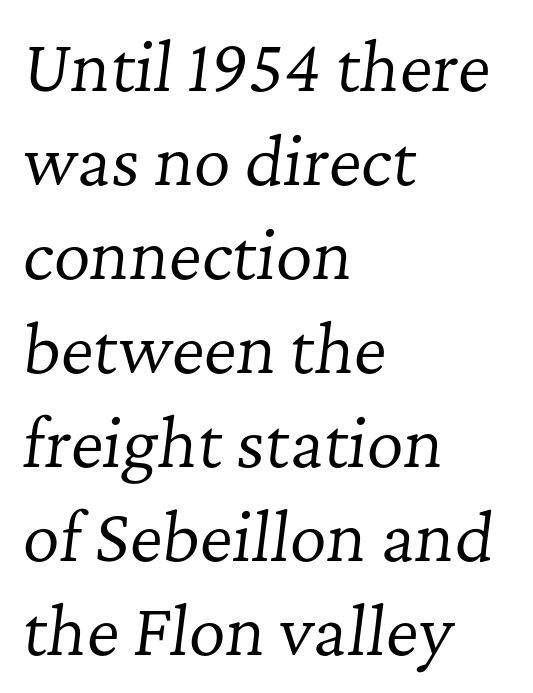
The image shows 64 px regular-weight serif type, italic (leaning right); set left-aligned, normal line spacing (1.47x), normal letter spacing, not underlined; low stroke contrast and a medium x-height.
